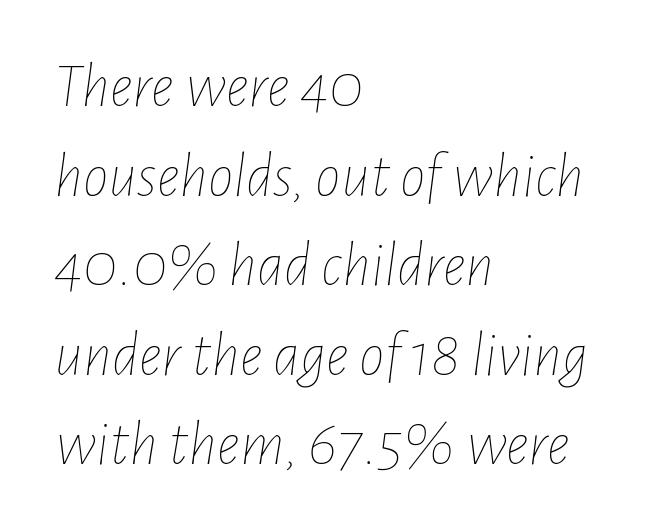
Is the type slanted? Yes — the strokes lean at a clear angle. Ink coverage per letter is moderate at most. This rendering features lettering with no underline. Proportional: the letters do not fall into vertical columns. Letter spacing: default. Where is the straight margin? On the left.
